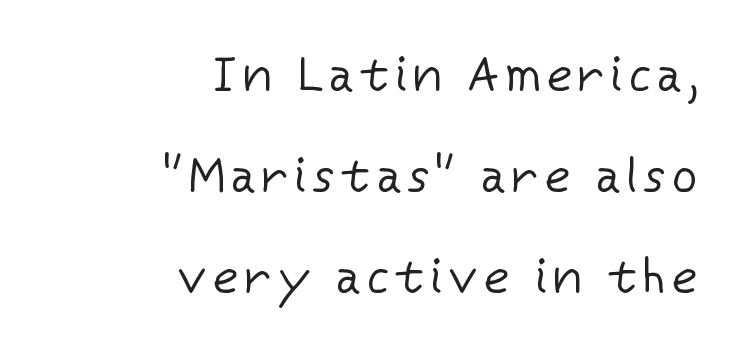
Q: Is the text bold? A: No.
Q: Is the text italic (slanted)? A: No, it is upright.
Q: Is the typeface a serif or a sans-serif typeface? A: Sans-serif.
Q: Is the text underlined? A: No.
Q: How is the paragraph aligned? A: Right-aligned.
Q: Is the spacing between lines tight, normal or loose? A: Loose.
Q: Width (condensed, normal, or wide)? A: Normal.
Q: Stroke contrast? A: Low.
Q: x-height? A: Medium.
Q: Monospaced? A: No.
